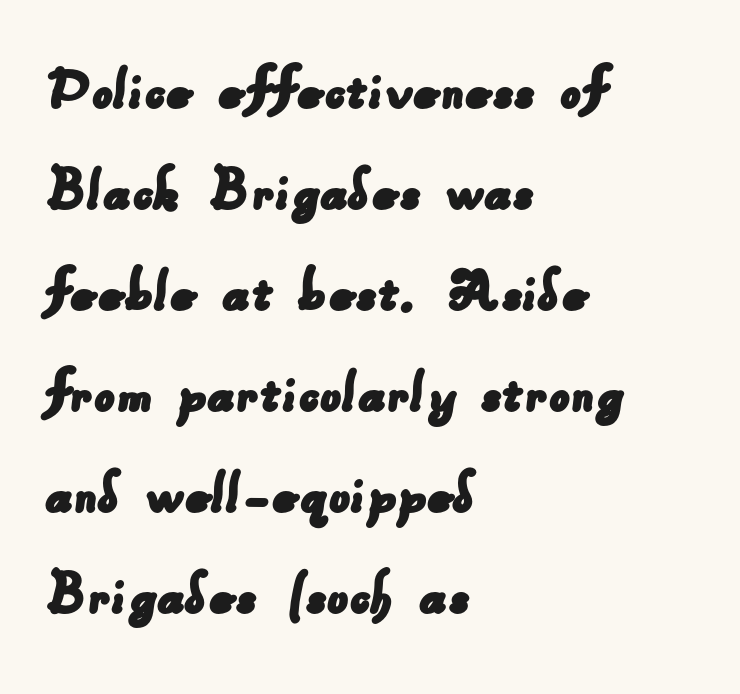
The image shows 66 px sans-serif type; set left-aligned, normal line spacing (1.53x), normal letter spacing, not underlined; low stroke contrast and a small x-height.
